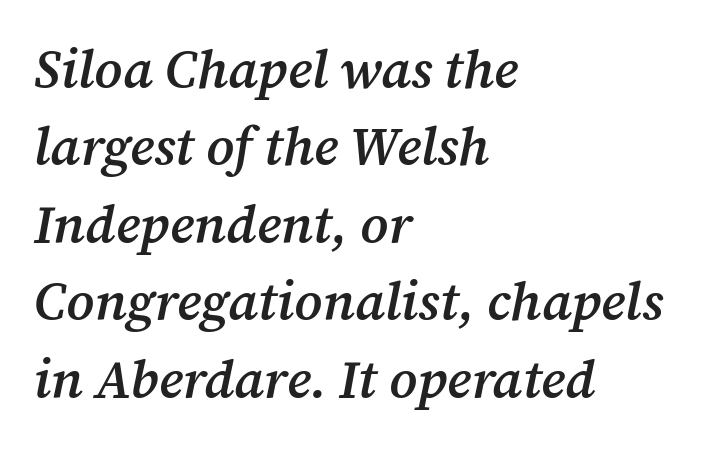
The image shows 53 px semibold serif type, italic (leaning right); set left-aligned, normal line spacing (1.46x), normal letter spacing, not underlined; medium stroke contrast and a medium x-height.
